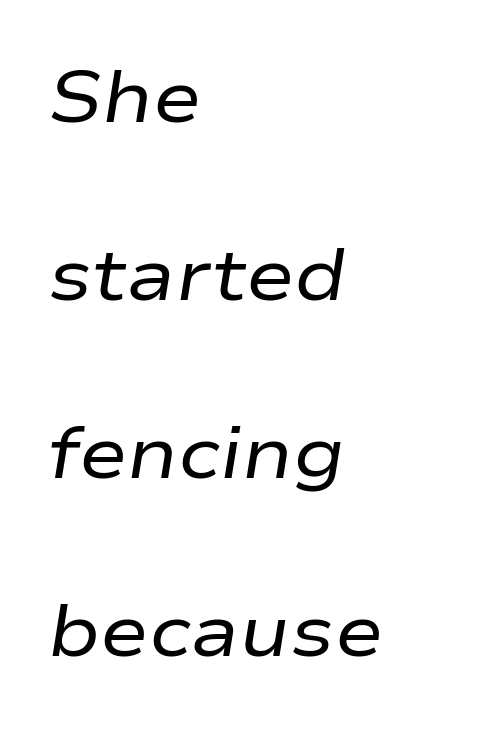
Q: Is the text bold? A: No.
Q: Is the text italic (slanted)? A: Yes, it leans right by about 9 degrees.
Q: Is the text underlined? A: No.
Q: How is the paragraph aligned? A: Left-aligned.
Q: Is the spacing between letters normal or unusually wide? A: Normal.
Q: Is the spacing between lines tight, normal or loose? A: Loose.
Q: Width (condensed, normal, or wide)? A: Wide.
Q: Stroke contrast? A: Low.
Q: x-height? A: Medium.
Q: Monospaced? A: No.
